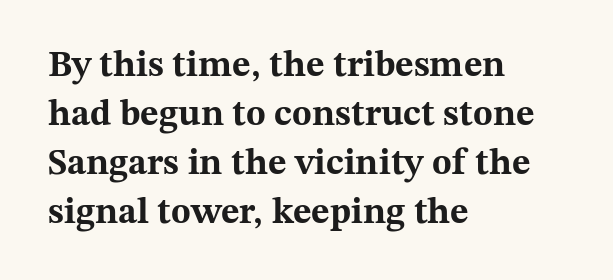
Decoration check: the copy has no underline. The font family rendered here belongs to the serif group. Stroke thickness is high; the sample reads as a true bold. Italic: no, the glyphs are upright roman.
